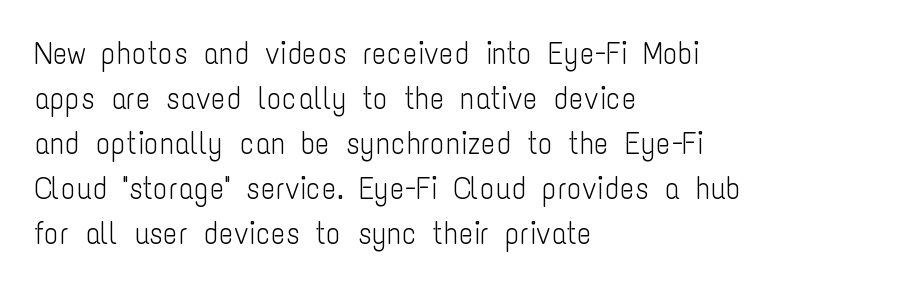
{"serif": "no", "italic": "no", "bold": "no", "weight": "light", "width": "condensed", "stroke_contrast": "low", "x_height": "medium", "monospaced": "no", "underline": "no", "align": "left", "line_spacing": "normal", "line_spacing_ratio": 1.45, "letter_spacing": "normal", "letter_spacing_em": 0.0, "glyph_px": 31}
